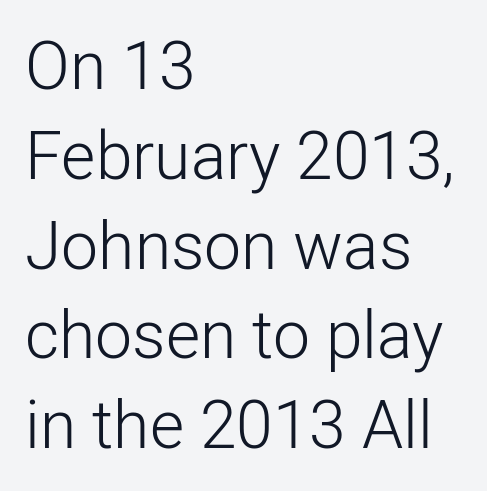
The rendering uses natural spacing where letterforms have individual widths. This rendering features lettering with no underline. Teacher's note: observe the even left margin — that is flush-left alignment. The axis of the letterforms is exactly vertical.
